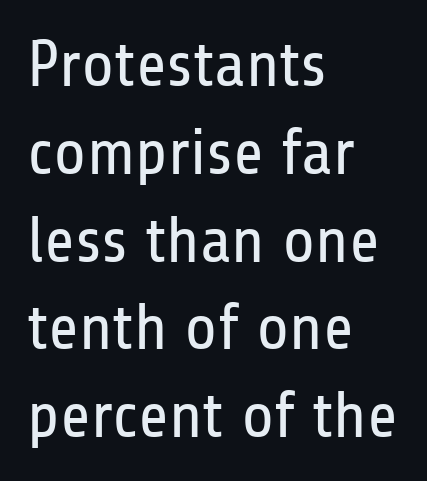
{"serif": "no", "italic": "no", "bold": "no", "weight": "regular", "width": "condensed", "stroke_contrast": "low", "x_height": "medium", "monospaced": "no", "underline": "no", "align": "left", "line_spacing": "normal", "line_spacing_ratio": 1.33, "letter_spacing": "normal", "letter_spacing_em": 0.0, "glyph_px": 66}
